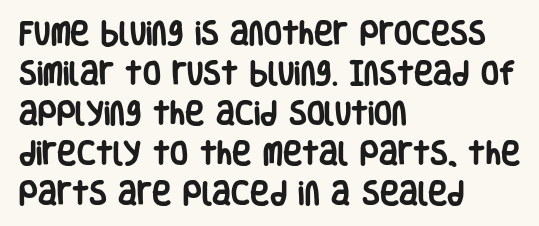
Q: Is the text bold? A: Yes.
Q: Is the text italic (slanted)? A: No, it is upright.
Q: Is the text underlined? A: No.
Q: How is the paragraph aligned? A: Left-aligned.
Q: Is the spacing between letters normal or unusually wide? A: Normal.
Q: Is the spacing between lines tight, normal or loose? A: Normal.
